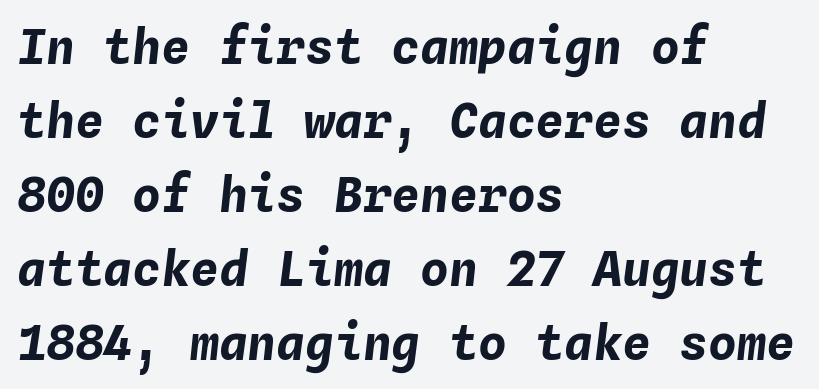
The image shows 48 px bold type, italic (leaning right), monospaced; set left-aligned, normal line spacing (1.54x), normal letter spacing, not underlined; low stroke contrast and a medium x-height.
